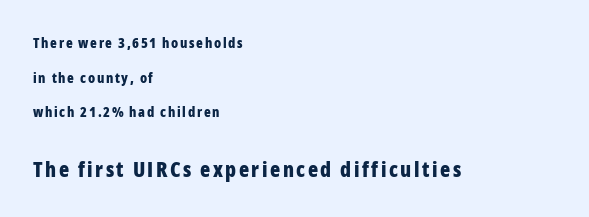
The image shows 21 px bold type, upright; set left-aligned, loose line spacing (2.48x), not underlined; the second (bottom) block is 1.5x larger.
